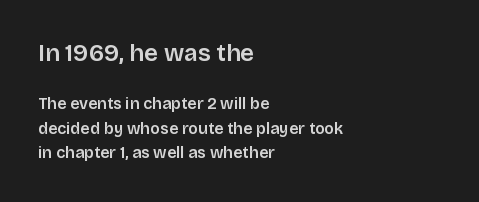
Q: Is the text bold? A: Semi-bold.
Q: Is the text italic (slanted)? A: No, it is upright.
Q: Is the text underlined? A: No.
Q: How is the paragraph aligned? A: Left-aligned.
Q: Is the spacing between letters normal or unusually wide? A: Normal.
Q: Is the spacing between lines tight, normal or loose? A: Normal.
Q: Which block of text is set in a larger size, the first (top) or the second (bottom)? A: The first (top) one.
